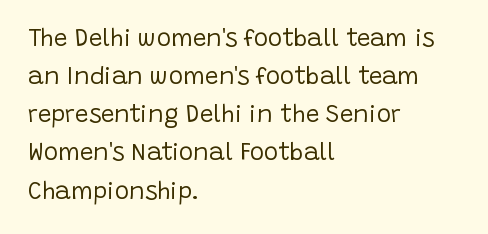
The image shows 24 px text type, upright; set left-aligned, normal line spacing (1.59x), normal letter spacing, not underlined.
